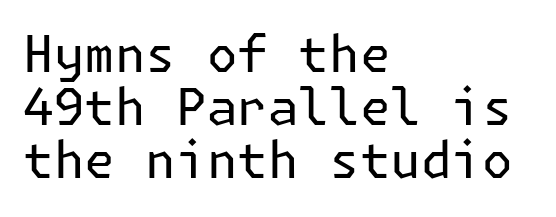
The image shows 51 px regular-weight sans-serif type, upright; set left-aligned, tight line spacing (1.04x), normal letter spacing, not underlined; low stroke contrast and a medium x-height.
